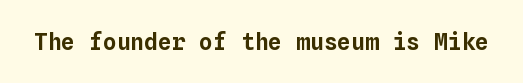
Each word holds together tightly as a unit, with standard inter-letter gaps. Posture: upright roman. The specimen omits any rule beneath the text block's lines.
